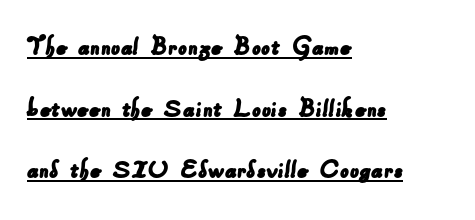
Q: Is the typeface a serif or a sans-serif typeface? A: Sans-serif.
Q: Is the text underlined? A: Yes.
Q: How is the paragraph aligned? A: Left-aligned.
Q: Is the spacing between letters normal or unusually wide? A: Normal.
Q: Is the spacing between lines tight, normal or loose? A: Loose.
Q: Width (condensed, normal, or wide)? A: Normal.
Q: Stroke contrast? A: Low.
Q: x-height? A: Small.
Q: Monospaced? A: No.
